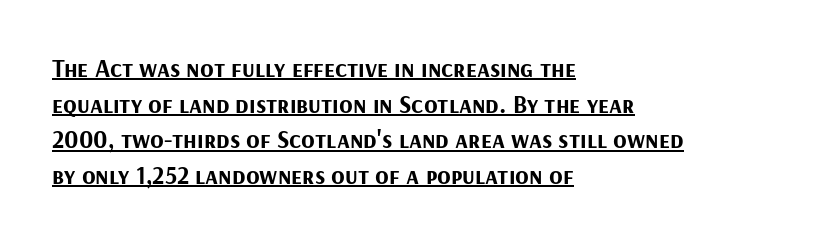
The image shows 25 px bold type, upright; set left-aligned, normal line spacing (1.43x), normal letter spacing, underlined.
